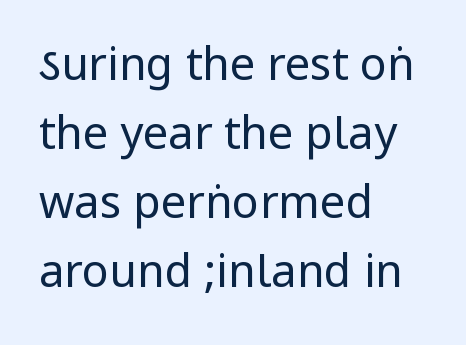
The image shows 45 px regular-weight, condensed sans-serif type, upright; set left-aligned, normal line spacing (1.53x), normal letter spacing, not underlined; low stroke contrast.
